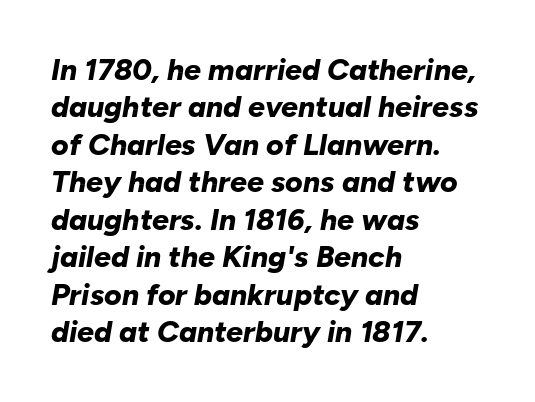
How are the letters spaced? Ordinarily, with no added tracking. A dark, heavy texture on the line: the type is bold. An italicized treatment has been applied to the whole sample. Do the characters align in a grid? No, the font is proportional.
